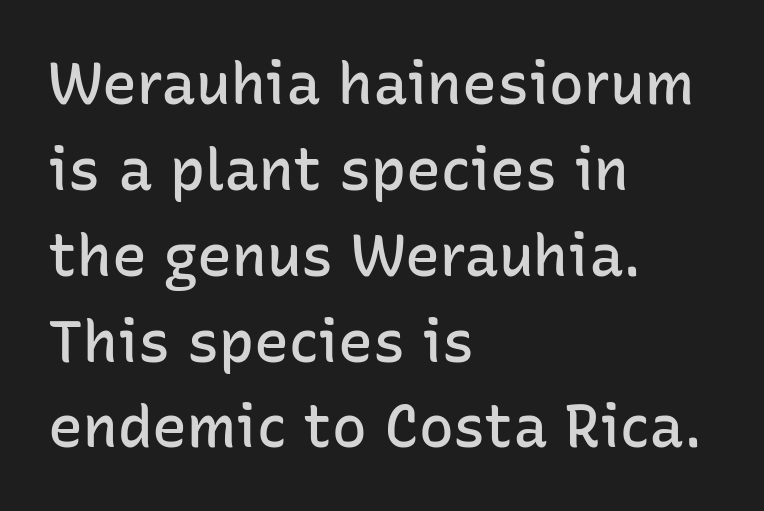
{"serif": "no", "italic": "no", "bold": "semi", "weight": "semibold", "width": "normal", "stroke_contrast": "low", "x_height": "medium", "monospaced": "no", "underline": "no", "align": "left", "line_spacing": "normal", "line_spacing_ratio": 1.48, "letter_spacing": "normal", "letter_spacing_em": 0.0, "glyph_px": 58}
